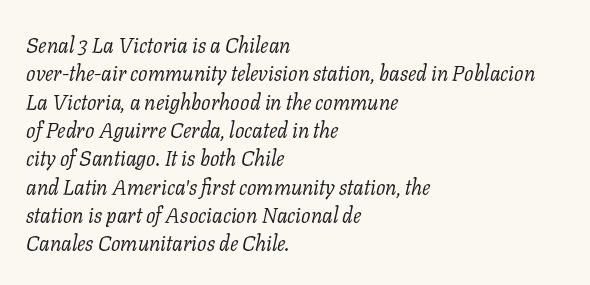
{"italic": "yes", "lean": "right", "slant_degrees": 11, "bold": "no", "underline": "no", "align": "left", "line_spacing": "normal", "line_spacing_ratio": 1.35, "letter_spacing": "normal", "letter_spacing_em": 0.0, "glyph_px": 21}
